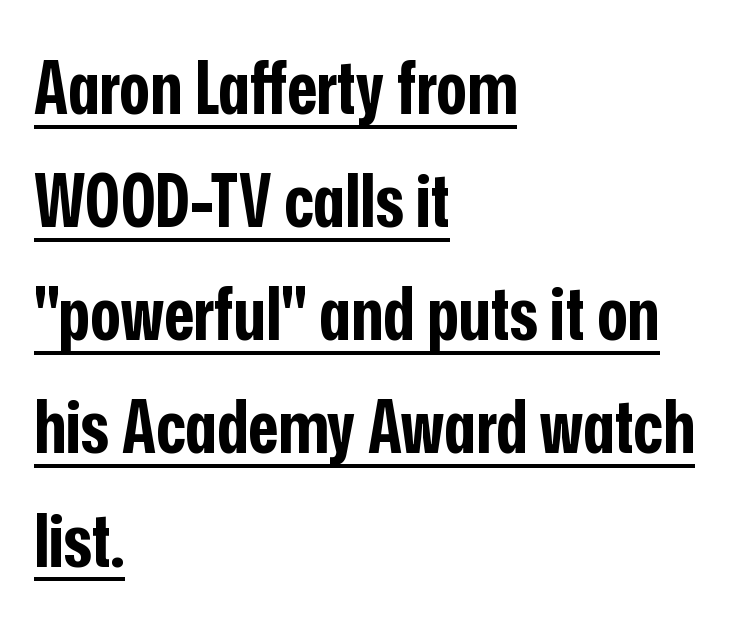
This is sans-serif lettering, the kind often seen on screens and signage. You could not count columns in this text — the font is proportionally spaced. Look at the tracking — it's just the regular setting, nothing added. Posture: upright roman. The line-height multiplier appears to be the usual default. Beneath each row of characters lies a ruled line.
